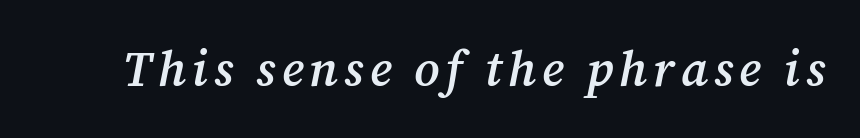
Q: Is the text bold? A: Semi-bold.
Q: Is the text italic (slanted)? A: Yes, it leans right by about 12 degrees.
Q: Is the typeface a serif or a sans-serif typeface? A: Serif.
Q: Is the text underlined? A: No.
Q: Width (condensed, normal, or wide)? A: Normal.
Q: Stroke contrast? A: Medium.
Q: x-height? A: Medium.
Q: Monospaced? A: No.
